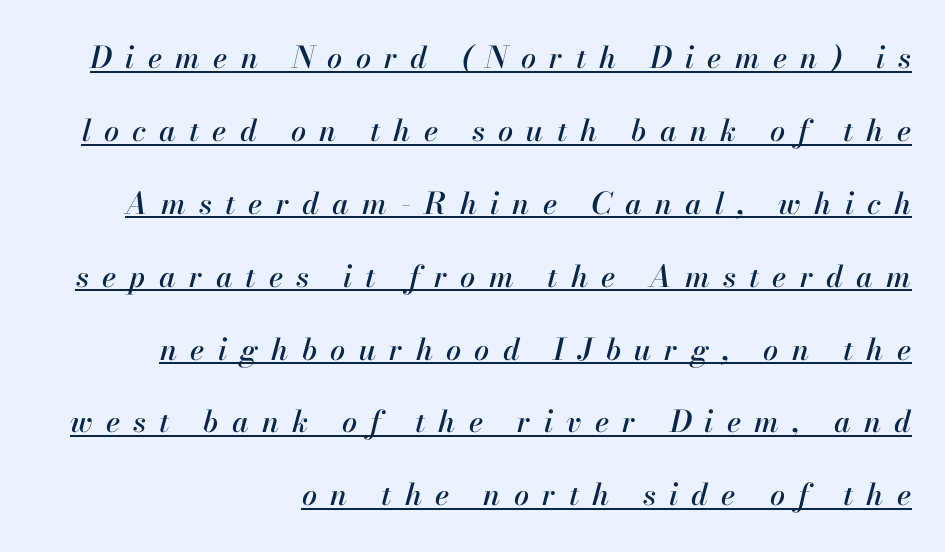
The image shows 30 px text type, italic (leaning right); set right-aligned, loose line spacing (2.43x), unusually wide letter spacing (+0.44 em), underlined; high stroke contrast and a small x-height.
